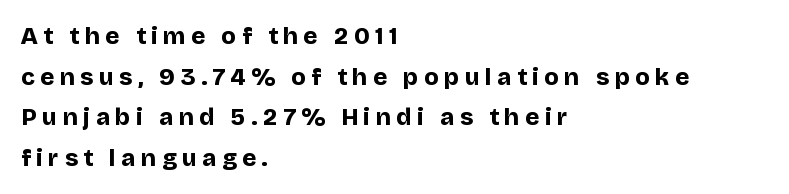
The image shows 24 px bold type, upright; set left-aligned, normal line spacing (1.69x), unusually wide letter spacing (+0.23 em), not underlined.
